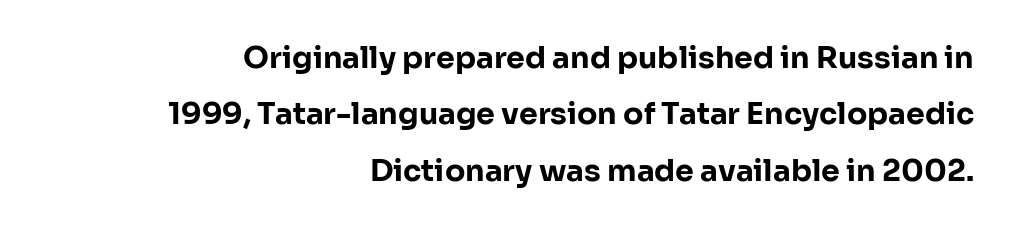
Line endings align vertically; line beginnings do not. Typesetter's note: full bold, strokes at maximum text heaviness. The typeface chosen for these lines omits serifs. Proportional: the letters do not fall into vertical columns. Posture: upright roman. The horizontal fit of the characters is conventional and even.
